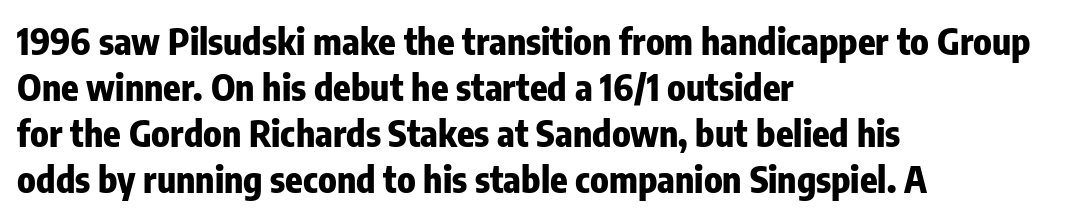
The image shows 36 px heavy, condensed sans-serif type, upright; set left-aligned, normal line spacing (1.28x), normal letter spacing, not underlined; low stroke contrast and a medium x-height.
